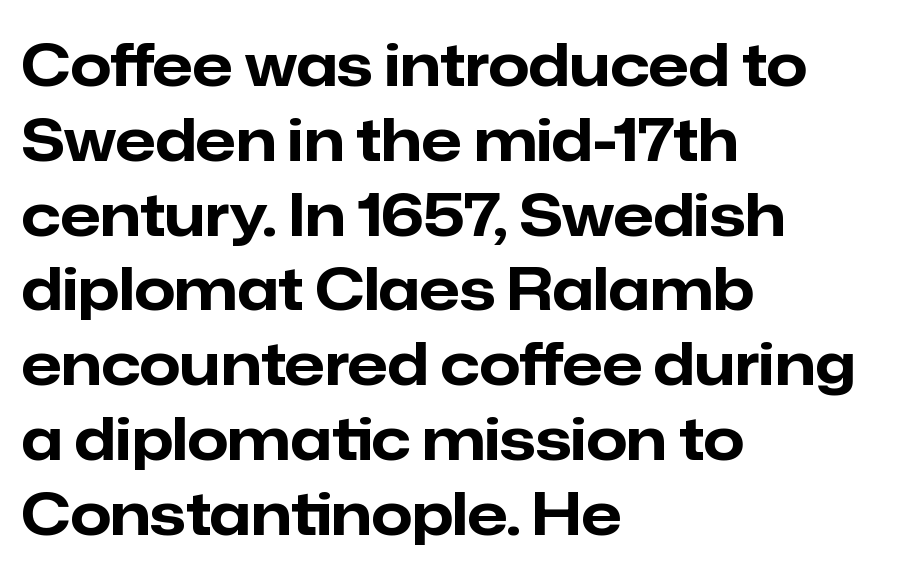
The image shows 58 px bold sans-serif type, upright; set left-aligned, normal line spacing (1.29x), normal letter spacing, not underlined; low stroke contrast and a medium x-height.
